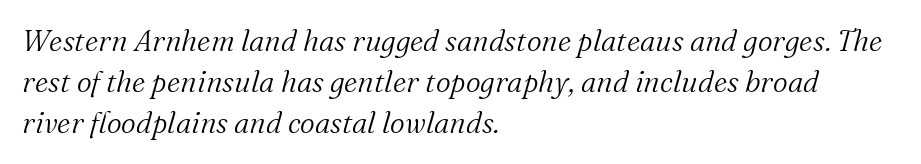
Q: Is the text bold? A: No.
Q: Is the text italic (slanted)? A: Yes, it leans right by about 16 degrees.
Q: Is the typeface a serif or a sans-serif typeface? A: Serif.
Q: Is the text underlined? A: No.
Q: How is the paragraph aligned? A: Left-aligned.
Q: Is the spacing between letters normal or unusually wide? A: Normal.
Q: Is the spacing between lines tight, normal or loose? A: Normal.
Q: Width (condensed, normal, or wide)? A: Normal.
Q: Stroke contrast? A: Medium.
Q: x-height? A: Medium.
Q: Monospaced? A: No.
